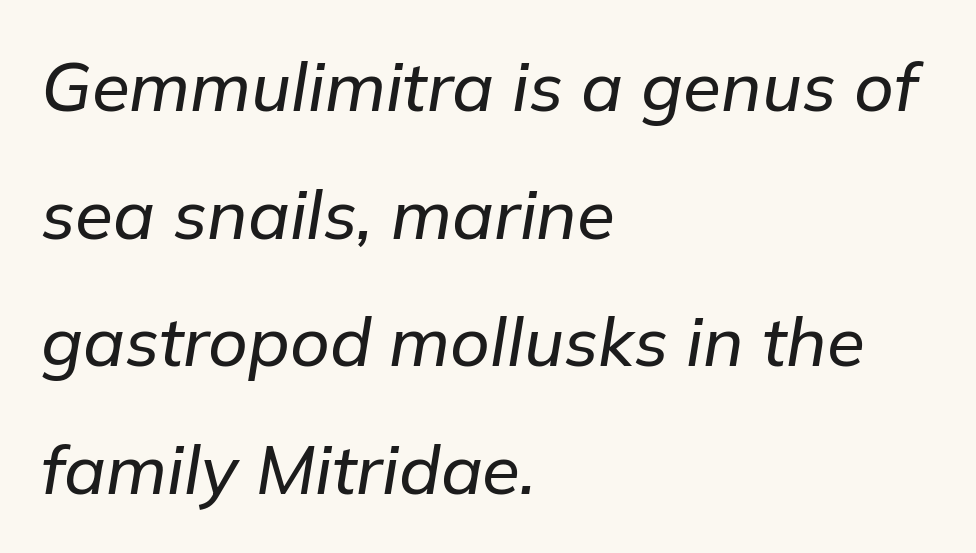
The passage shown is not underscored anywhere. Letter spacing: default. The rendering applies a slant to the glyphs. Each letter keeps its own natural width here, so spacing adapts to shape.
